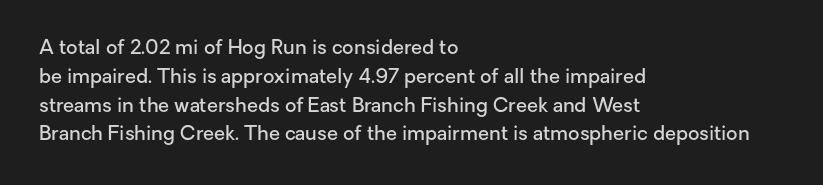
Q: Is the text bold? A: Semi-bold.
Q: Is the text italic (slanted)? A: No, it is upright.
Q: Is the text underlined? A: No.
Q: How is the paragraph aligned? A: Left-aligned.
Q: Is the spacing between letters normal or unusually wide? A: Normal.
Q: Is the spacing between lines tight, normal or loose? A: Normal.
